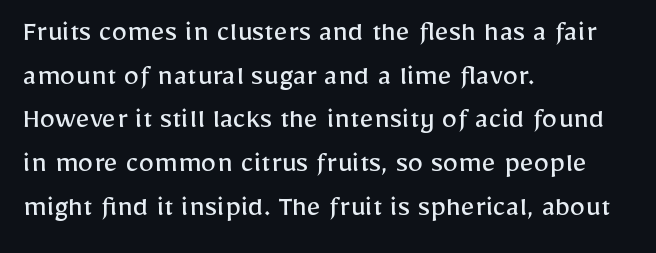
{"serif": "no", "italic": "no", "bold": "no", "weight": "regular", "width": "normal", "stroke_contrast": "low", "x_height": "medium", "monospaced": "no", "underline": "no", "align": "left", "line_spacing": "normal", "line_spacing_ratio": 1.41, "letter_spacing": "normal", "letter_spacing_em": 0.0, "glyph_px": 31}
